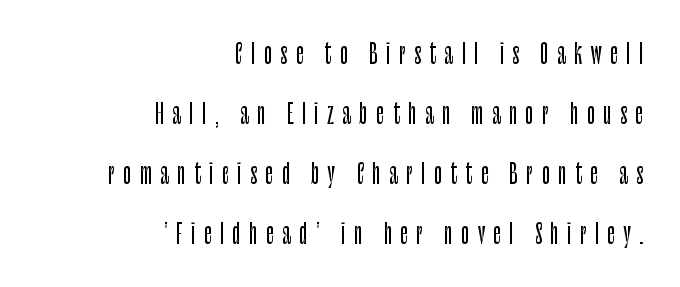
The image shows 26 px text type, upright; set right-aligned, loose line spacing (2.31x), unusually wide letter spacing (+0.33 em), not underlined.
